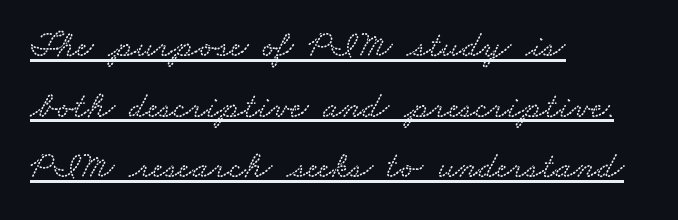
Q: Is the text underlined? A: Yes.
Q: How is the paragraph aligned? A: Left-aligned.
Q: Is the spacing between letters normal or unusually wide? A: Normal.
Q: Is the spacing between lines tight, normal or loose? A: Normal.
Q: Width (condensed, normal, or wide)? A: Wide.
Q: Stroke contrast? A: Low.
Q: x-height? A: Small.
Q: Monospaced? A: No.
